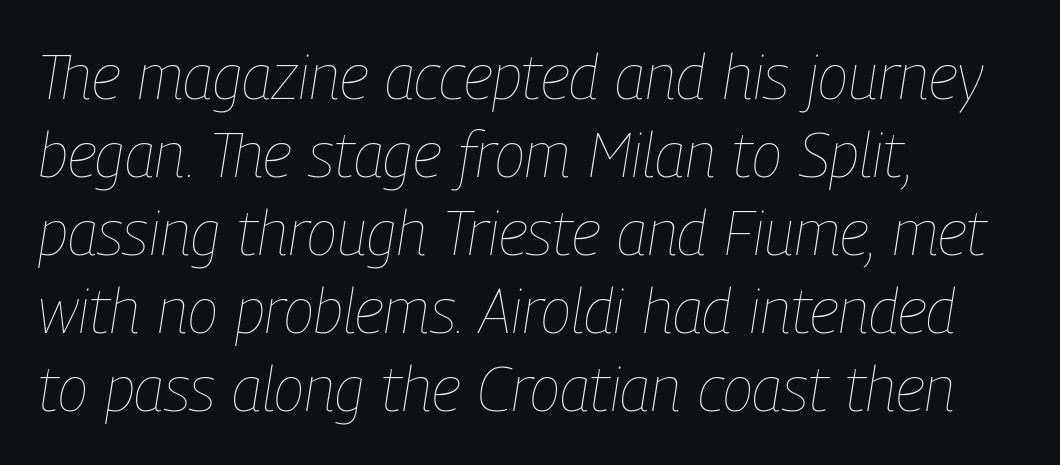
These glyphs show unthickened strokes, regular width or finer. The ragged edge is on the right, which tells us the setting is flush left. Proportional: the letters do not fall into vertical columns. This is oblique type, the kind used for emphasis or titles. The baseline area is clear. Inter-character spacing is left at the font's built-in metrics.
